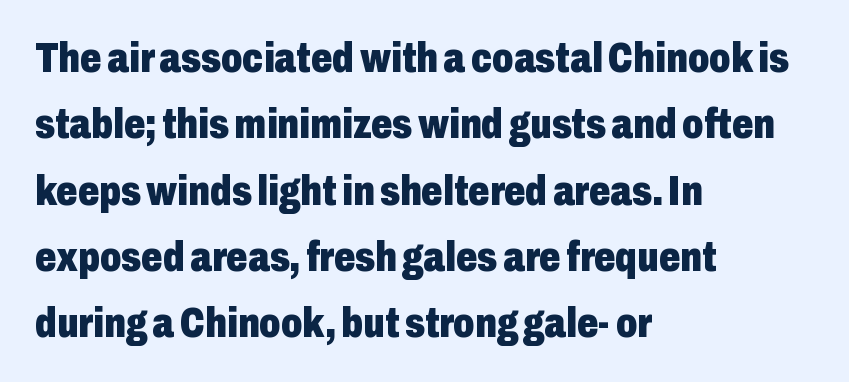
{"serif": "no", "italic": "no", "bold": "yes", "weight": "heavy", "width": "condensed", "stroke_contrast": "low", "x_height": "medium", "monospaced": "no", "underline": "no", "align": "left", "line_spacing": "normal", "line_spacing_ratio": 1.58, "letter_spacing": "normal", "letter_spacing_em": 0.0, "glyph_px": 42}
